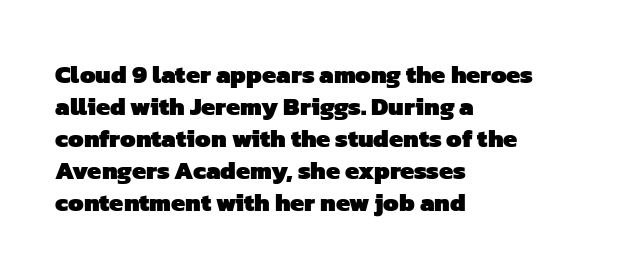
The image shows 25 px bold type; set left-aligned, normal line spacing (1.28x), normal letter spacing, not underlined.
